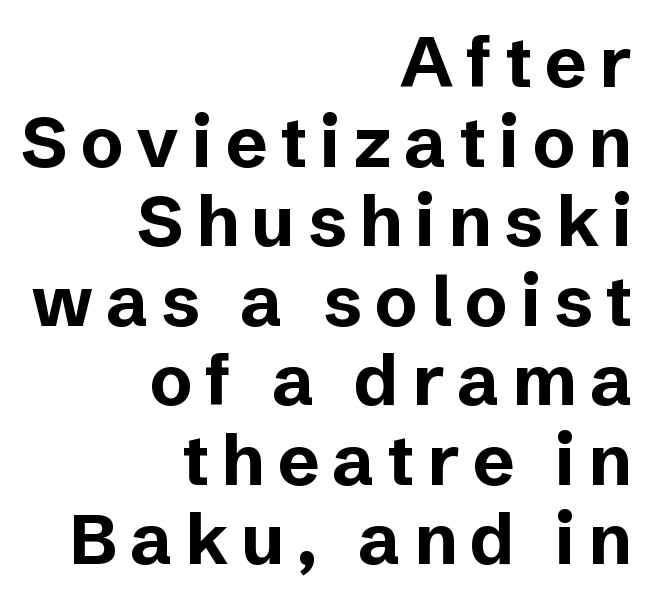
These lines stack with their right ends in a neat column. Vertical strokes here are truly vertical. The rendering uses natural spacing where letterforms have individual widths. The designer went with a sans here, leaving each stem footless. The rendering uses a bold face; every stroke is thick and dark.
